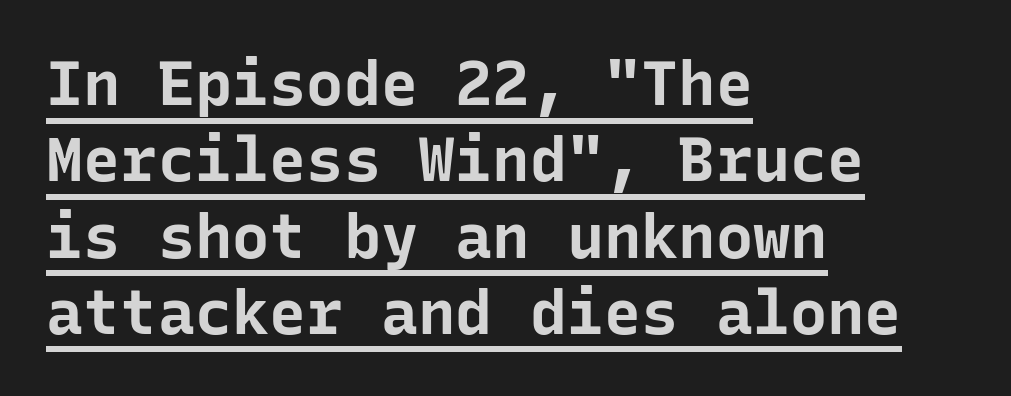
The image shows 62 px bold sans-serif type, upright, monospaced; set left-aligned, line spacing 1.23x, normal letter spacing, underlined; low stroke contrast and a medium x-height.
